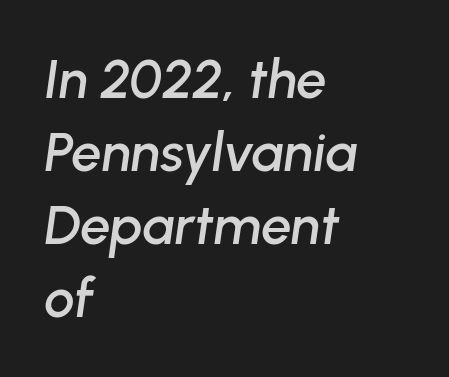
The setting favours the left margin, as ordinary paragraphs usually do. The typography opts for an oblique posture over an upright one. A typesetter would call this proportional, since set widths differ per character. Notice how descenders clear the ascenders below comfortably — that's standard leading. Check under the words: just untouched page.
